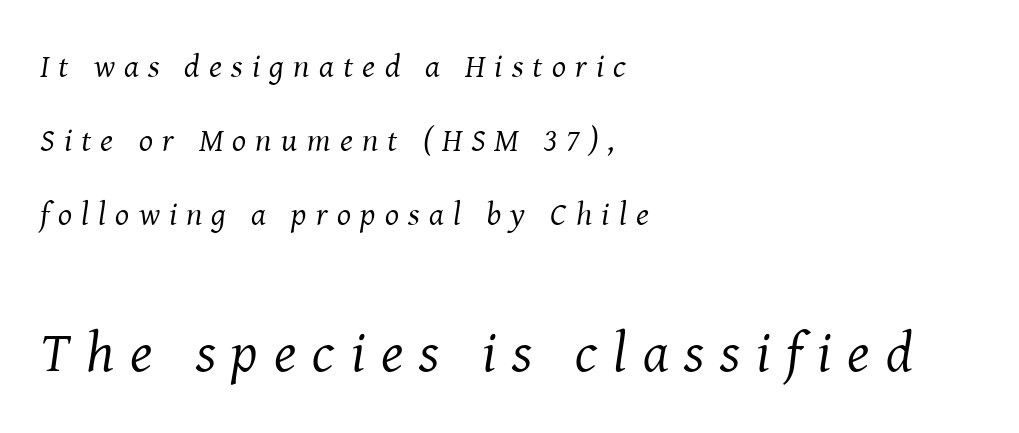
The image shows 57 px regular-weight serif type, italic (leaning right); set left-aligned, loose line spacing (2.25x), unusually wide letter spacing (+0.28 em), not underlined; the second (bottom) block is 1.73x larger; medium stroke contrast and a medium x-height.
